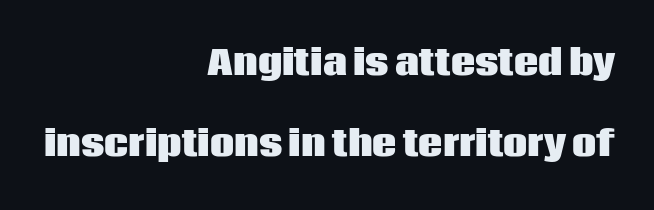
The image shows 34 px heavy sans-serif type, upright; set right-aligned, loose line spacing (2.39x), normal letter spacing, not underlined; low stroke contrast and a large x-height.
